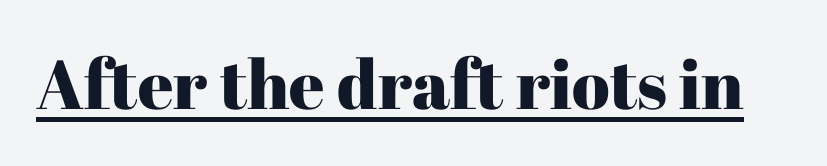
Note the varied advance widths — an 'i' is clearly narrower than an 'm'. The letters carry serifs — small finishing strokes at the ends of their stems. Spacing between characters is what you'd get straight out of the box. In designer terms, the underline attribute is active on this setting.
